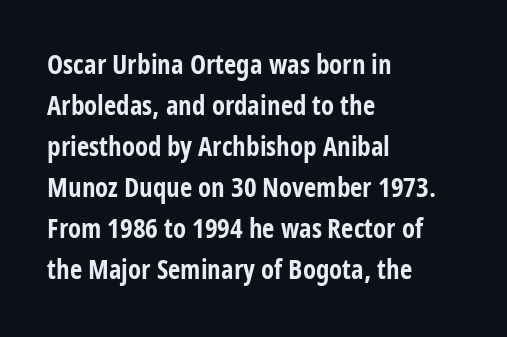
The image shows 27 px bold type, upright; set left-aligned, normal line spacing (1.52x), normal letter spacing, not underlined.
